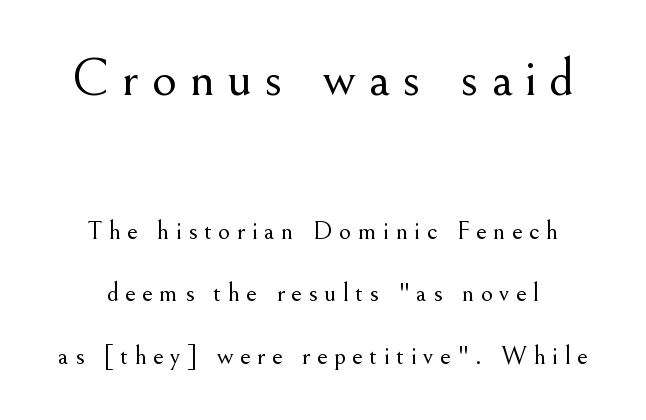
Q: Is the text bold? A: No.
Q: Is the text italic (slanted)? A: No, it is upright.
Q: Is the typeface a serif or a sans-serif typeface? A: Serif.
Q: Is the text underlined? A: No.
Q: Is the spacing between letters normal or unusually wide? A: Unusually wide.
Q: Is the spacing between lines tight, normal or loose? A: Loose.
Q: Which block of text is set in a larger size, the first (top) or the second (bottom)? A: The first (top) one.
Q: Width (condensed, normal, or wide)? A: Normal.
Q: Stroke contrast? A: Medium.
Q: x-height? A: Small.
Q: Monospaced? A: No.
